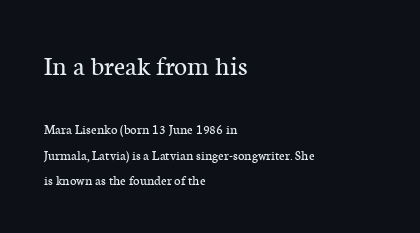
{"serif": "yes", "italic": "no", "bold": "no", "weight": "regular", "width": "normal", "stroke_contrast": "low", "x_height": "medium", "monospaced": "no", "underline": "no", "align": "left", "line_spacing_ratio": 1.84, "letter_spacing": "normal", "letter_spacing_em": 0.0, "larger_block": "first", "size_ratio": 2.0, "glyph_px": 28}
